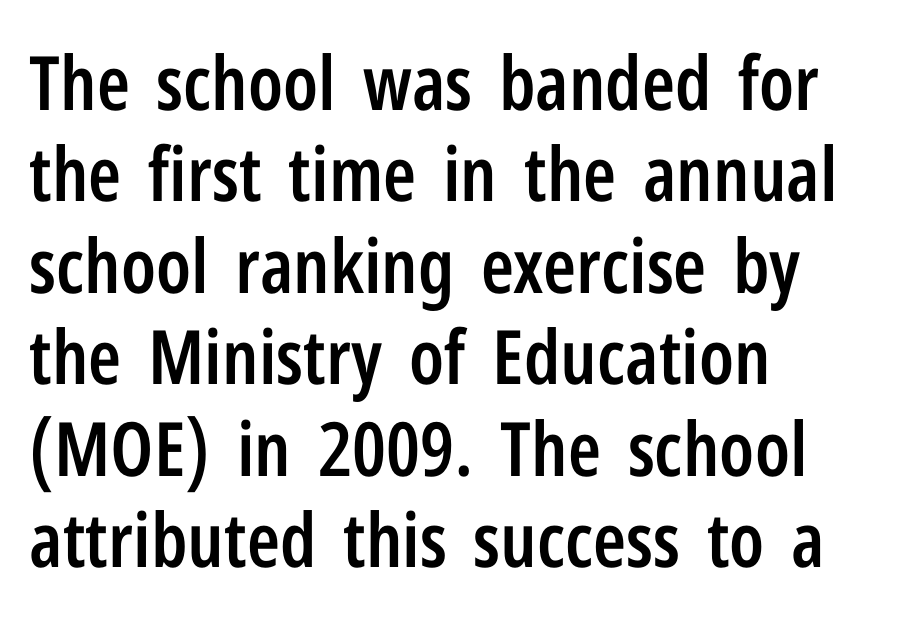
Q: Is the text bold? A: Semi-bold.
Q: Is the text italic (slanted)? A: No, it is upright.
Q: Is the typeface a serif or a sans-serif typeface? A: Sans-serif.
Q: Is the text underlined? A: No.
Q: How is the paragraph aligned? A: Left-aligned.
Q: Is the spacing between letters normal or unusually wide? A: Normal.
Q: Width (condensed, normal, or wide)? A: Condensed.
Q: Stroke contrast? A: Low.
Q: x-height? A: Medium.
Q: Monospaced? A: No.
